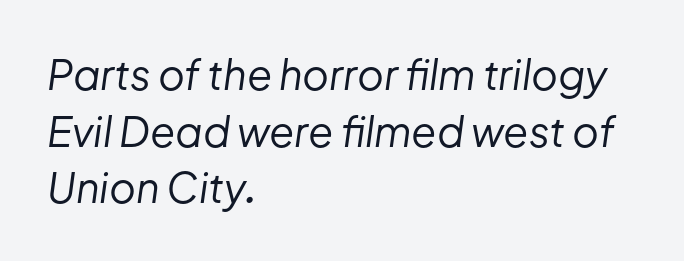
{"italic": "yes", "lean": "right", "slant_degrees": 8, "bold": "no", "weight": "regular", "width": "normal", "stroke_contrast": "low", "x_height": "medium", "monospaced": "no", "underline": "no", "align": "left", "line_spacing": "normal", "line_spacing_ratio": 1.38, "letter_spacing": "normal", "letter_spacing_em": 0.0, "glyph_px": 41}
